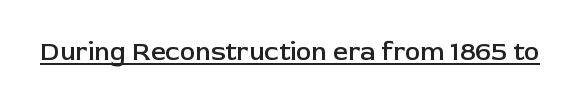
The image shows 26 px text type, upright; set normal letter spacing, underlined.
